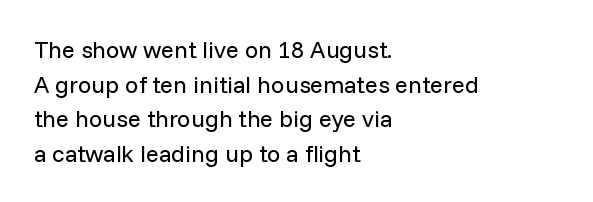
The image shows 24 px text type, upright; set left-aligned, normal line spacing (1.44x), normal letter spacing, not underlined.
